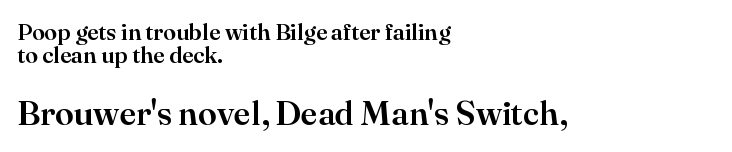
{"serif": "yes", "italic": "no", "width": "normal", "stroke_contrast": "high", "x_height": "small", "monospaced": "no", "underline": "no", "align": "left", "line_spacing": "tight", "line_spacing_ratio": 1.02, "letter_spacing": "normal", "letter_spacing_em": 0.0, "larger_block": "second", "size_ratio": 1.48, "glyph_px": 34}
